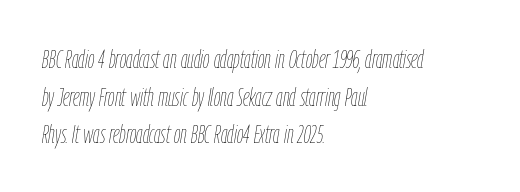
{"italic": "yes", "lean": "right", "slant_degrees": 9, "bold": "no", "underline": "no", "align": "left", "line_spacing": "normal", "line_spacing_ratio": 1.45, "letter_spacing": "normal", "letter_spacing_em": 0.0, "glyph_px": 26}
